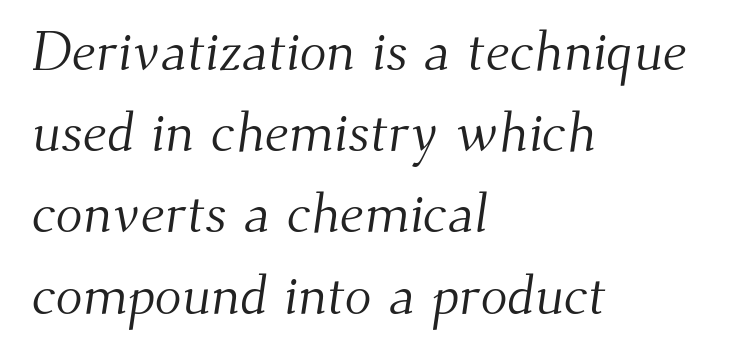
The rendering keeps characters at their native spacing. The letters look calm and open, with moderate or lighter stems. Every row of glyphs begins at an identical x-position on the left. What's the leading like? Ordinary, nothing unusual.
